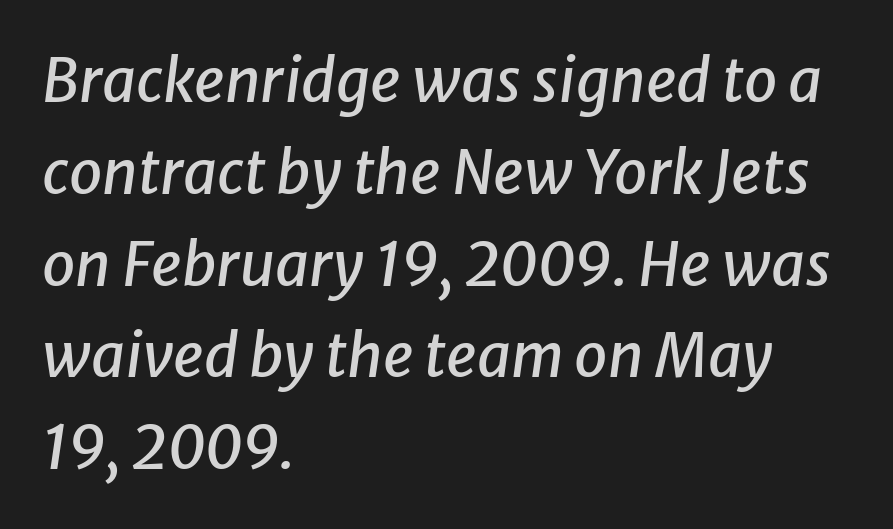
The image shows 60 px text type, italic (leaning right); set left-aligned, normal line spacing (1.53x), normal letter spacing, not underlined; low stroke contrast and a medium x-height.
